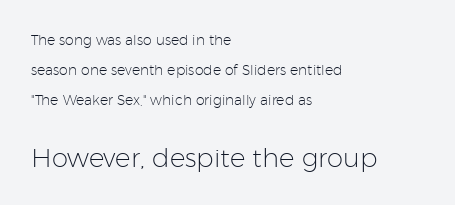
The image shows 26 px text type, upright; set left-aligned, loose line spacing (2.13x), normal letter spacing, not underlined; the second (bottom) block is 1.86x larger.
